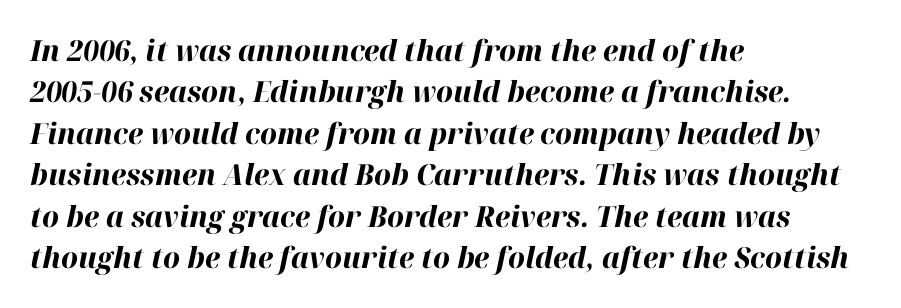
Q: Is the text bold? A: Yes.
Q: Is the text italic (slanted)? A: Yes, it leans right by about 12 degrees.
Q: Is the text underlined? A: No.
Q: How is the paragraph aligned? A: Left-aligned.
Q: Is the spacing between letters normal or unusually wide? A: Normal.
Q: Is the spacing between lines tight, normal or loose? A: Normal.
Q: Width (condensed, normal, or wide)? A: Normal.
Q: Stroke contrast? A: High.
Q: x-height? A: Medium.
Q: Monospaced? A: No.
